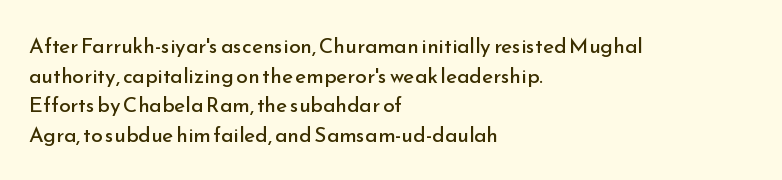
The image shows 21 px text type, upright; set left-aligned, normal line spacing (1.41x), normal letter spacing, not underlined.
